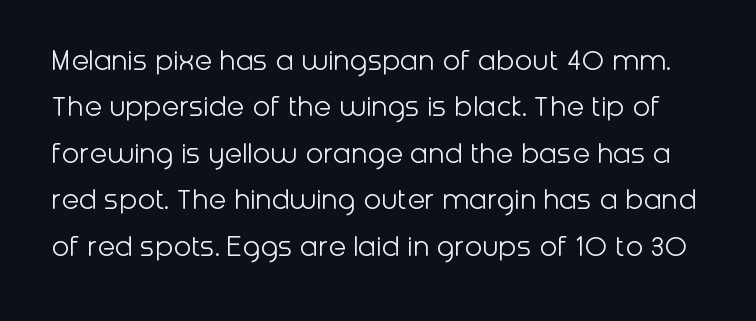
The image shows 32 px light sans-serif type, upright; set normal line spacing (1.45x), normal letter spacing, not underlined; low stroke contrast and a medium x-height.
